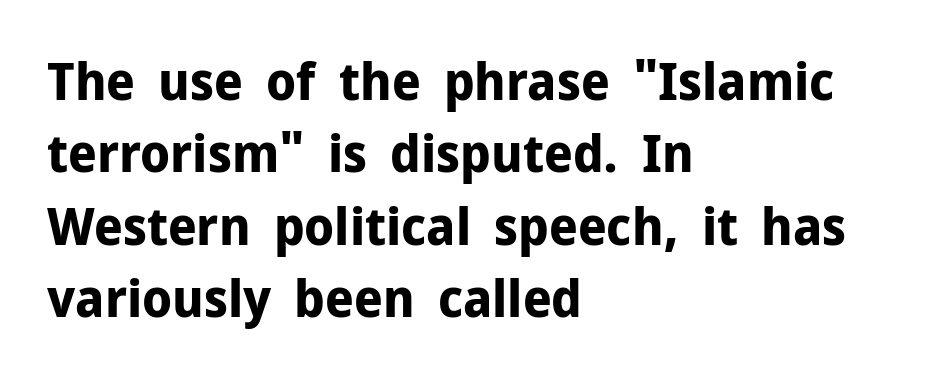
{"serif": "no", "italic": "no", "bold": "yes", "weight": "bold", "width": "normal", "stroke_contrast": "low", "x_height": "medium", "monospaced": "no", "underline": "no", "align": "left", "line_spacing": "normal", "line_spacing_ratio": 1.39, "letter_spacing": "normal", "letter_spacing_em": 0.0, "glyph_px": 52}
